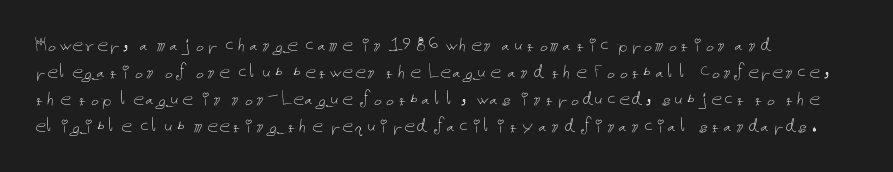
Honestly, the letter spacing is just normal — you wouldn't notice it. A student would call this left alignment; a typographer would say flush left, rag right. The font sits on the lighter half of the weight spectrum, regular included. Just letters on the line, the space beneath them empty.
